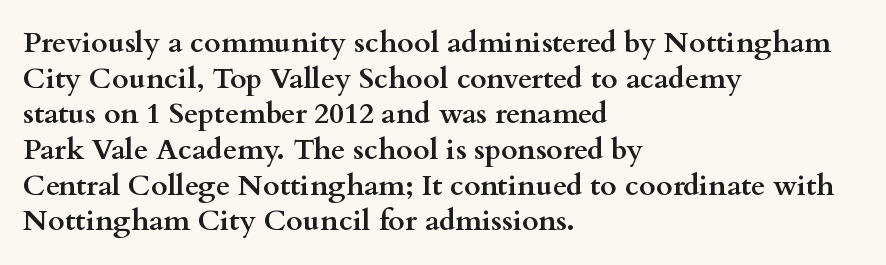
The image shows 29 px semibold, wide serif type, upright; set left-aligned, line spacing 1.23x, normal letter spacing, not underlined; medium stroke contrast and a small x-height.
